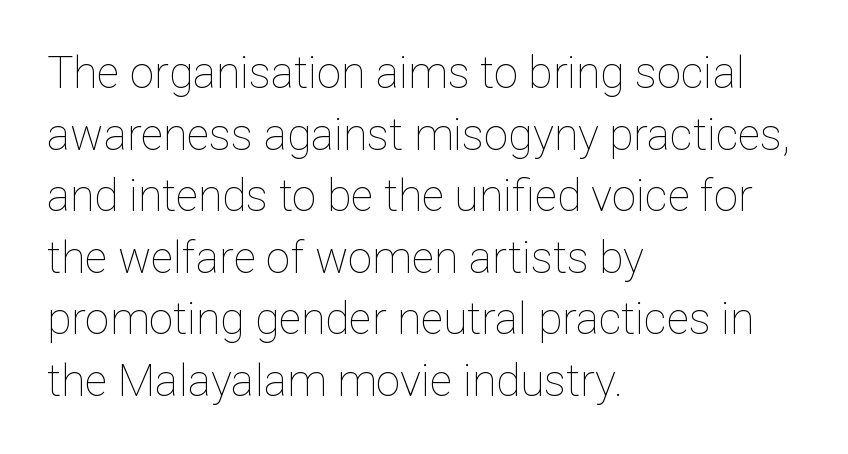
Q: Is the text bold? A: No.
Q: Is the text italic (slanted)? A: No, it is upright.
Q: Is the text underlined? A: No.
Q: How is the paragraph aligned? A: Left-aligned.
Q: Is the spacing between letters normal or unusually wide? A: Normal.
Q: Is the spacing between lines tight, normal or loose? A: Normal.
Q: Width (condensed, normal, or wide)? A: Normal.
Q: Stroke contrast? A: Low.
Q: x-height? A: Medium.
Q: Monospaced? A: No.
